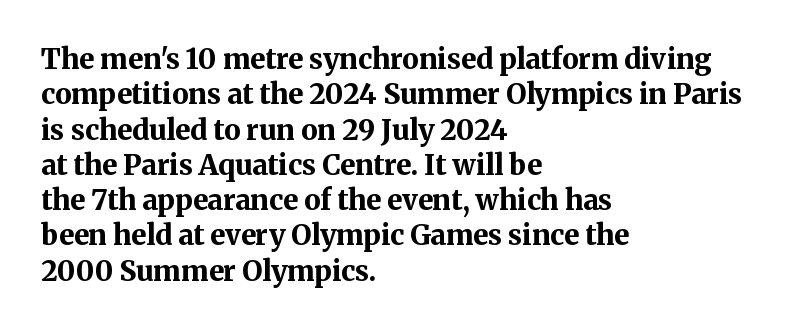
{"serif": "yes", "italic": "no", "bold": "yes", "weight": "bold", "width": "normal", "stroke_contrast": "medium", "x_height": "medium", "monospaced": "no", "underline": "no", "align": "left", "line_spacing": "normal", "line_spacing_ratio": 1.26, "letter_spacing": "normal", "letter_spacing_em": 0.0, "glyph_px": 28}
